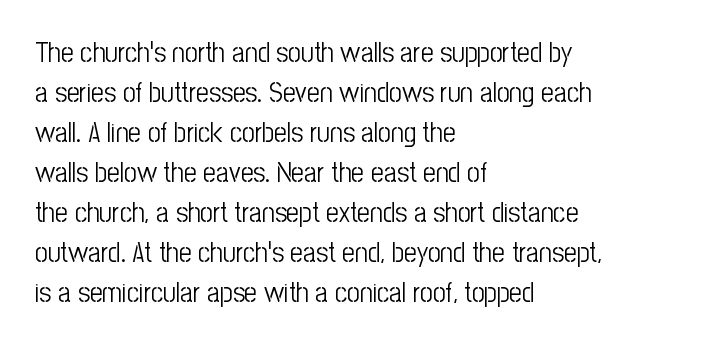
{"serif": "no", "italic": "no", "bold": "no", "weight": "light", "width": "condensed", "stroke_contrast": "low", "x_height": "medium", "monospaced": "no", "underline": "no", "align": "left", "line_spacing": "normal", "line_spacing_ratio": 1.43, "letter_spacing": "normal", "letter_spacing_em": 0.0, "glyph_px": 28}
